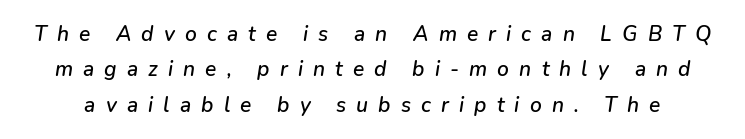
{"italic": "yes", "lean": "right", "slant_degrees": 9, "underline": "no", "line_spacing": "normal", "line_spacing_ratio": 1.68, "letter_spacing": "wide", "letter_spacing_em": 0.48, "glyph_px": 21}
